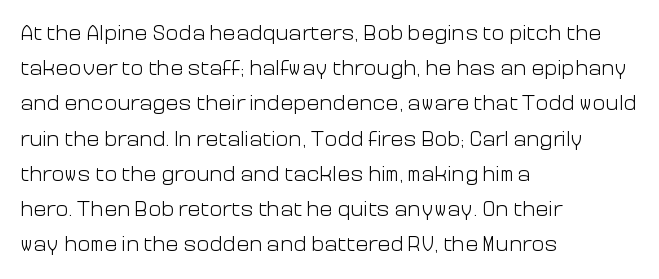
{"italic": "no", "bold": "no", "underline": "no", "align": "left", "line_spacing": "normal", "line_spacing_ratio": 1.6, "letter_spacing": "normal", "letter_spacing_em": 0.0, "glyph_px": 22}
